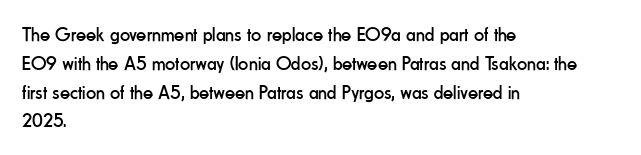
The image shows 20 px text type, upright; set left-aligned, normal line spacing (1.44x), normal letter spacing, not underlined.
